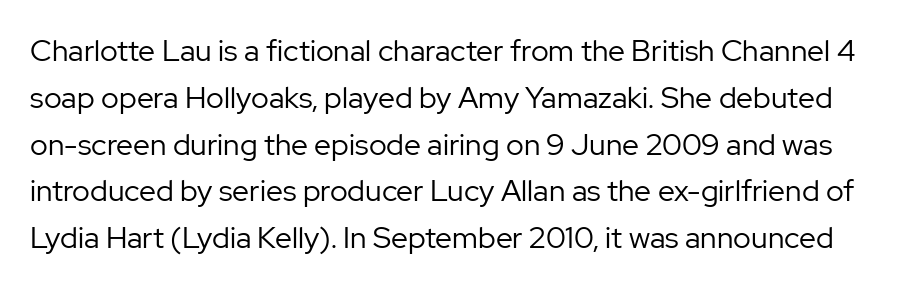
Short note: letters normally spaced. Quick note: underline off. The type family on display is of the sans-serif kind. In terms of posture, this sample is upright.
